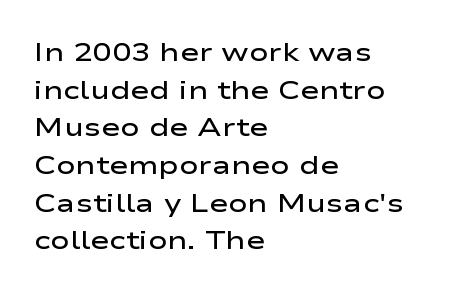
{"italic": "no", "bold": "semi", "underline": "no", "align": "left", "line_spacing": "normal", "line_spacing_ratio": 1.45, "letter_spacing": "normal", "letter_spacing_em": 0.0, "glyph_px": 26}
